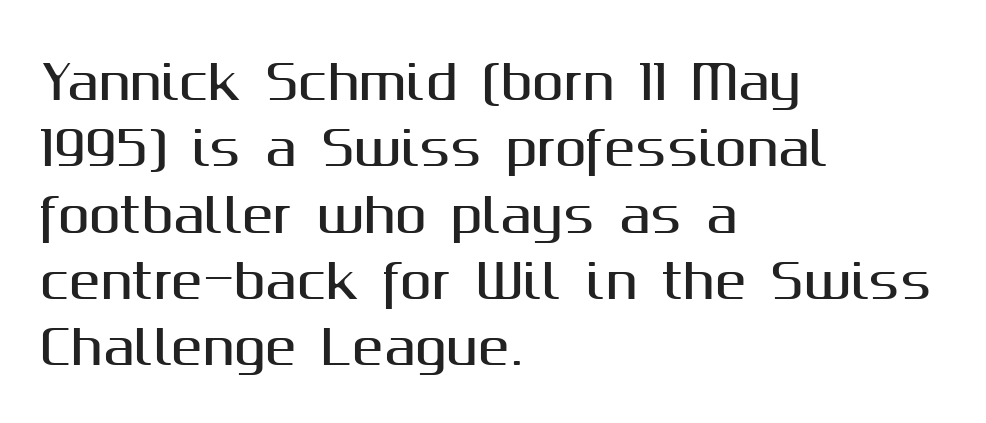
Bare-footed words on every line. The passage shown has conventional tracking throughout. The rendering uses natural spacing where letterforms have individual widths. Where is the straight margin? On the left. A typesetter would label this face a sans. The passage shown stacks its lines at a standard gap.
